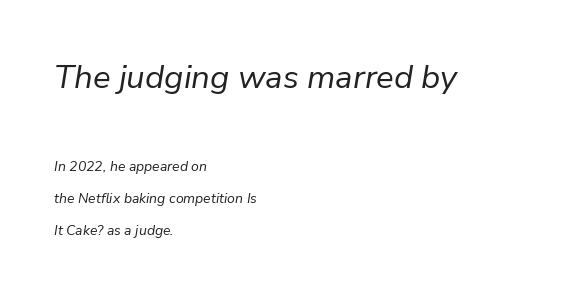
The specimen reads as italic at a glance. This layout puts the oversized block above and the modest block below. Is the letter spacing exaggerated? No — it looks like the ordinary default. Reading down the block, your eye returns to a fixed left position each line. Weight: regular or lighter.
